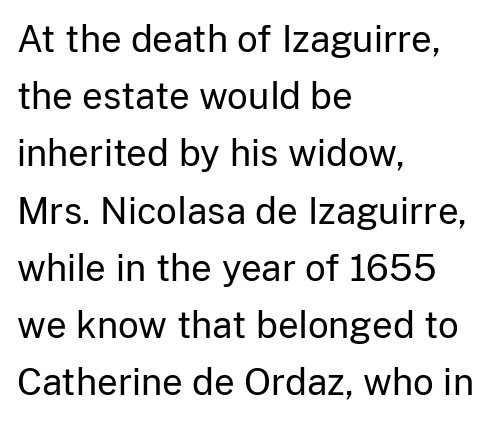
{"serif": "no", "italic": "no", "bold": "no", "weight": "regular", "width": "normal", "stroke_contrast": "low", "x_height": "medium", "monospaced": "no", "underline": "no", "align": "left", "line_spacing": "normal", "line_spacing_ratio": 1.59, "letter_spacing": "normal", "letter_spacing_em": 0.0, "glyph_px": 36}
